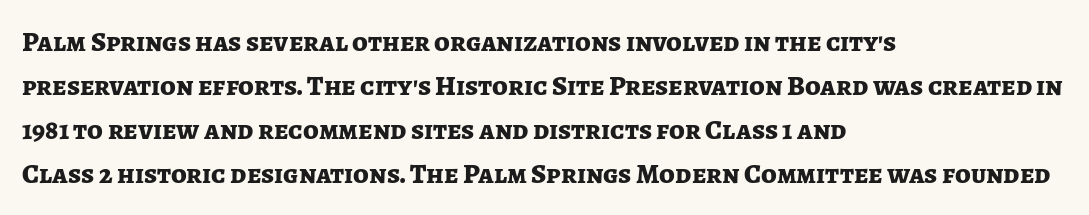
A sans-serif font was chosen for this passage. Observe the ordinary spacing: letters are neighbours, not strangers. Designer's note — italics off, roman on. Caption: multi-line text, flush left, ragged right. You'd pick this weight for a headline — it's a proper bold.
